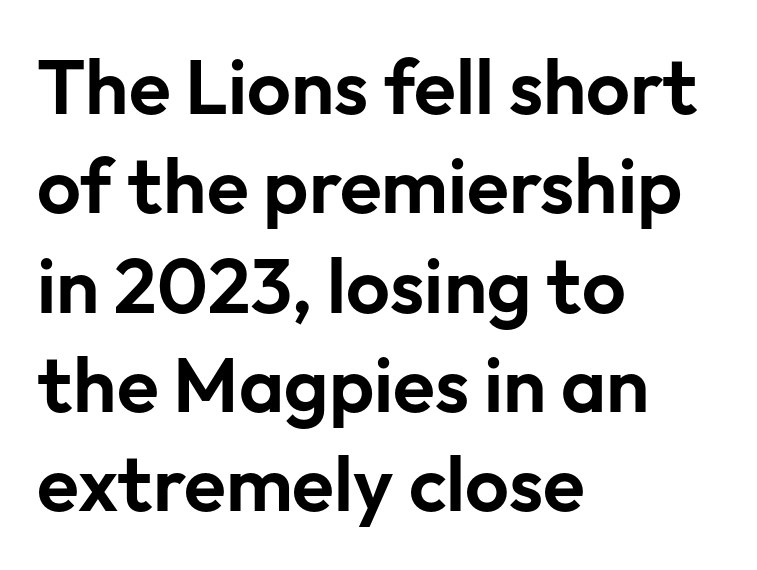
The image shows 77 px sans-serif type, upright; set left-aligned, normal line spacing (1.29x), normal letter spacing, not underlined; low stroke contrast and a medium x-height.
